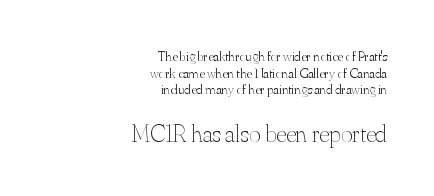
Q: Is the text bold? A: No.
Q: Is the text italic (slanted)? A: No, it is upright.
Q: Is the text underlined? A: No.
Q: How is the paragraph aligned? A: Right-aligned.
Q: Is the spacing between letters normal or unusually wide? A: Normal.
Q: Which block of text is set in a larger size, the first (top) or the second (bottom)? A: The second (bottom) one.
